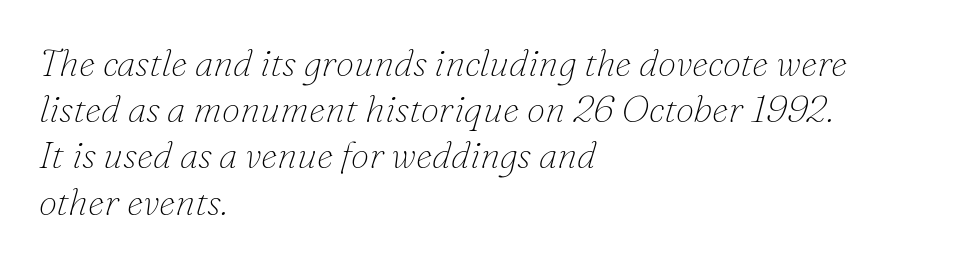
The image shows 37 px thin serif type, italic (leaning right); set left-aligned, normal line spacing (1.25x), normal letter spacing, not underlined; low stroke contrast and a small x-height.
